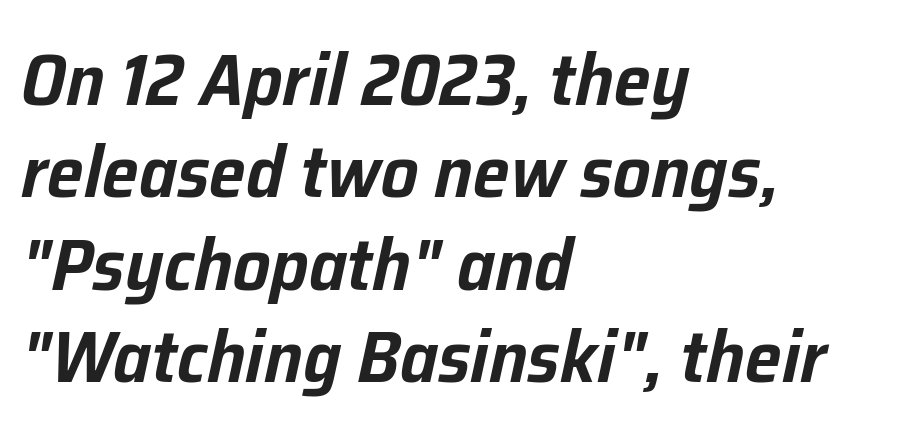
{"italic": "yes", "lean": "right", "slant_degrees": 12, "width": "normal", "stroke_contrast": "low", "x_height": "medium", "monospaced": "no", "underline": "no", "align": "left", "line_spacing": "normal", "line_spacing_ratio": 1.25, "letter_spacing": "normal", "letter_spacing_em": 0.0, "glyph_px": 74}
